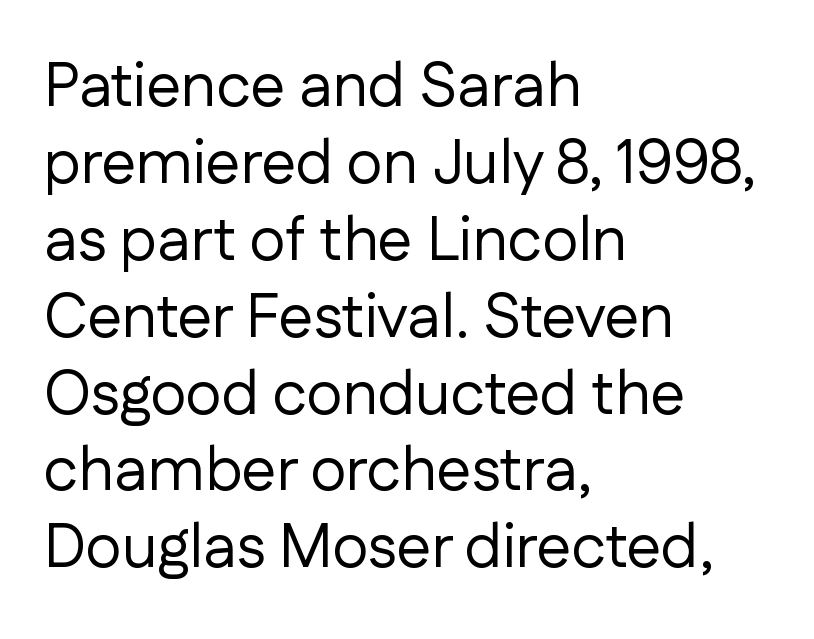
{"serif": "no", "italic": "no", "bold": "no", "weight": "regular", "width": "normal", "stroke_contrast": "low", "x_height": "medium", "monospaced": "no", "underline": "no", "align": "left", "line_spacing_ratio": 1.24, "letter_spacing": "normal", "letter_spacing_em": 0.0, "glyph_px": 62}
